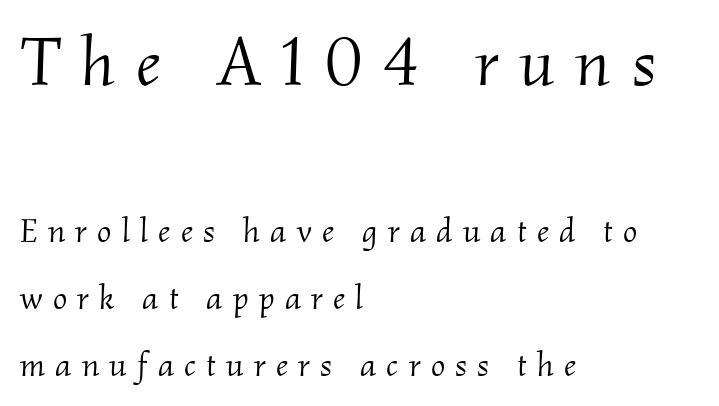
Q: Is the text bold? A: No.
Q: Is the text italic (slanted)? A: Yes, it leans right by about 2 degrees.
Q: Is the typeface a serif or a sans-serif typeface? A: Serif.
Q: Is the text underlined? A: No.
Q: How is the paragraph aligned? A: Left-aligned.
Q: Is the spacing between letters normal or unusually wide? A: Unusually wide.
Q: Is the spacing between lines tight, normal or loose? A: Loose.
Q: Which block of text is set in a larger size, the first (top) or the second (bottom)? A: The first (top) one.
Q: Width (condensed, normal, or wide)? A: Normal.
Q: Stroke contrast? A: Medium.
Q: x-height? A: Small.
Q: Monospaced? A: No.
